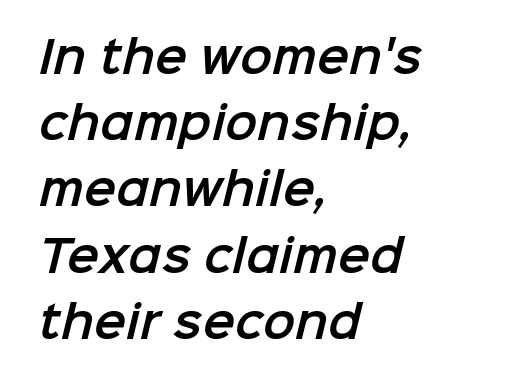
The text block is weighted toward the left margin, trailing off unevenly rightward. No word sits above an underline. Letter spacing: default. This sample has the flowing, uneven cadence of proportional lettering. Evenly set lines give the paragraph a standard silhouette. Check where the strokes stop: nothing finishes them off — pure sans.
